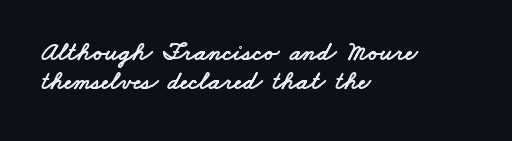
There is no visible air inserted between adjacent glyphs. Vertical spacing — tight. This rendering uses left alignment, leaving the right contour irregular. Check the space under the baseline: it is left empty.
